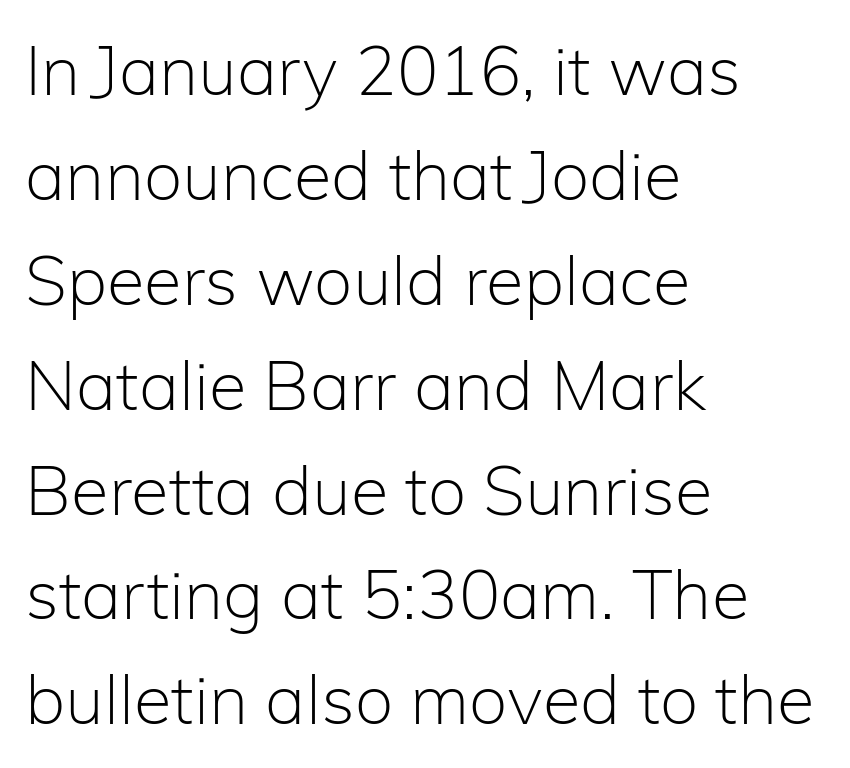
The letters advance in unequal steps, a hallmark of proportional type. A normal amount of white space separates one row of letters from the next. A typesetter would mark this as roman, not italic. The letters sit at their default tracking, neither squeezed nor spread.
